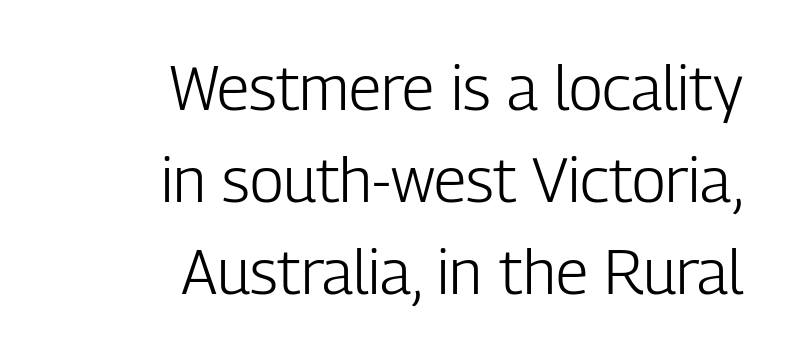
The image shows 62 px light, condensed sans-serif type, upright; set right-aligned, normal line spacing (1.48x), normal letter spacing, not underlined; low stroke contrast and a medium x-height.
